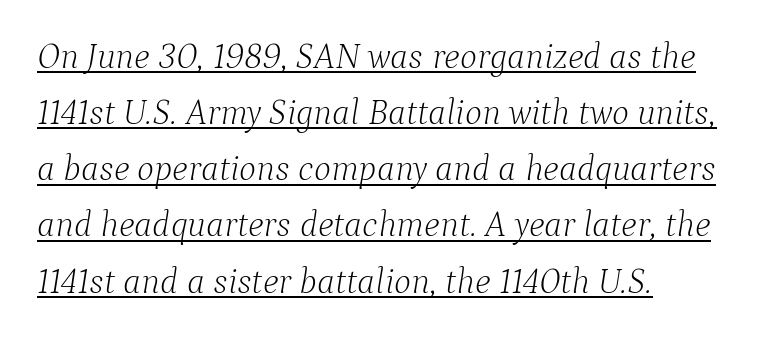
Q: Is the text bold? A: No.
Q: Is the text italic (slanted)? A: Yes, it leans right by about 9 degrees.
Q: Is the typeface a serif or a sans-serif typeface? A: Serif.
Q: Is the text underlined? A: Yes.
Q: How is the paragraph aligned? A: Left-aligned.
Q: Is the spacing between letters normal or unusually wide? A: Normal.
Q: Is the spacing between lines tight, normal or loose? A: Normal.
Q: Width (condensed, normal, or wide)? A: Normal.
Q: Stroke contrast? A: Low.
Q: x-height? A: Medium.
Q: Monospaced? A: No.
